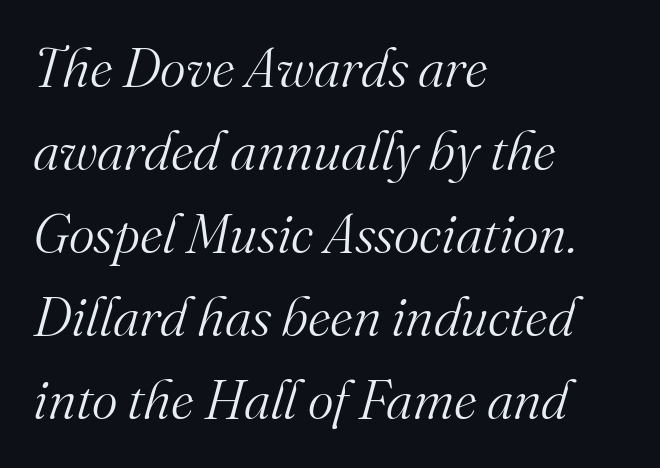
The image shows 55 px light serif type, italic (leaning right); set left-aligned, normal line spacing (1.51x), normal letter spacing, not underlined; medium stroke contrast and a small x-height.
